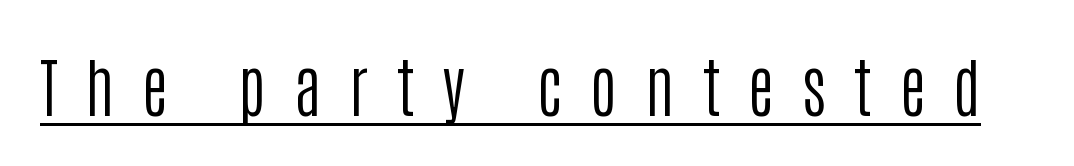
Q: Is the text bold? A: No.
Q: Is the text italic (slanted)? A: No, it is upright.
Q: Is the typeface a serif or a sans-serif typeface? A: Sans-serif.
Q: Is the text underlined? A: Yes.
Q: Is the spacing between letters normal or unusually wide? A: Unusually wide.
Q: Width (condensed, normal, or wide)? A: Condensed.
Q: Stroke contrast? A: Low.
Q: x-height? A: Large.
Q: Monospaced? A: No.
